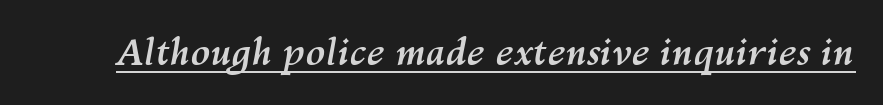
Q: Is the text bold? A: Yes.
Q: Is the text italic (slanted)? A: Yes, it leans right by about 10 degrees.
Q: Is the text underlined? A: Yes.
Q: Is the spacing between letters normal or unusually wide? A: Normal.
Q: Width (condensed, normal, or wide)? A: Normal.
Q: Stroke contrast? A: Medium.
Q: x-height? A: Medium.
Q: Monospaced? A: No.
